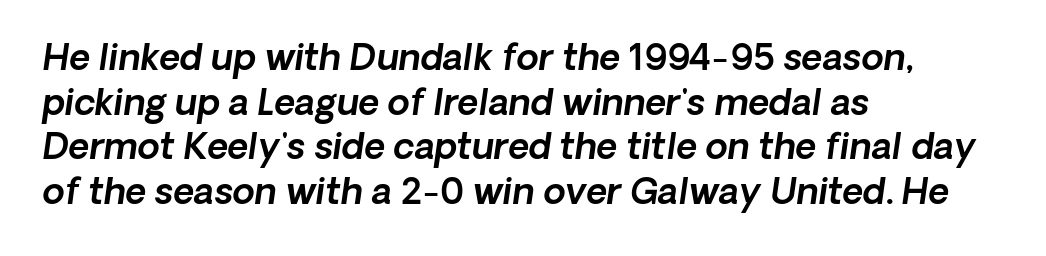
Q: Is the text italic (slanted)? A: Yes, it leans right by about 8 degrees.
Q: Is the text underlined? A: No.
Q: How is the paragraph aligned? A: Left-aligned.
Q: Is the spacing between letters normal or unusually wide? A: Normal.
Q: Width (condensed, normal, or wide)? A: Normal.
Q: x-height? A: Medium.
Q: Monospaced? A: No.
